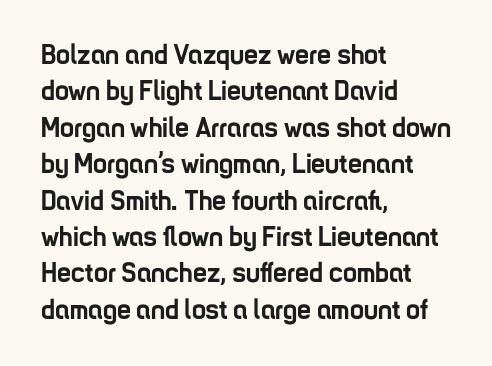
{"serif": "no", "italic": "no", "bold": "yes", "weight": "semibold", "width": "condensed", "stroke_contrast": "low", "x_height": "medium", "monospaced": "no", "underline": "no", "align": "left", "line_spacing": "normal", "line_spacing_ratio": 1.3, "letter_spacing": "normal", "letter_spacing_em": 0.0, "glyph_px": 28}
